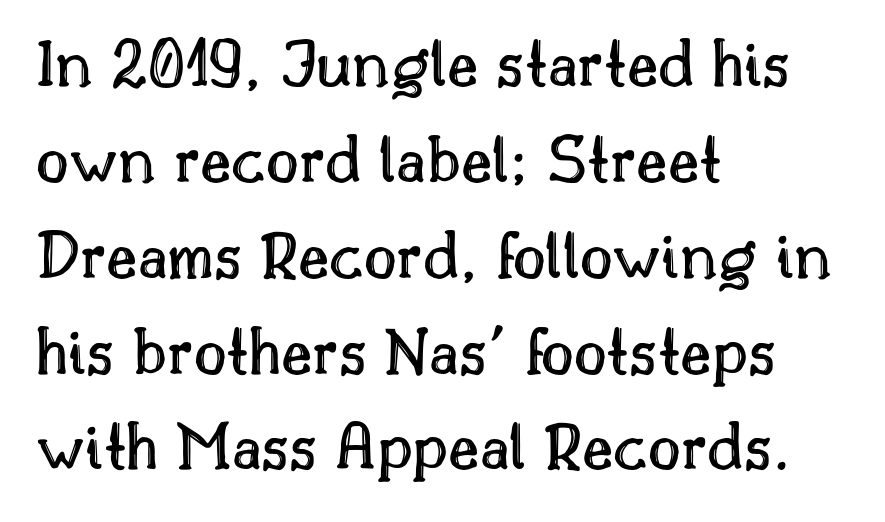
The image shows 71 px text type, upright; set left-aligned, normal line spacing (1.35x), normal letter spacing, not underlined; a small x-height.
